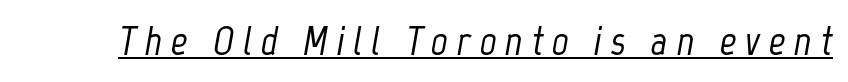
The image shows 41 px condensed type, italic (leaning right); set unusually wide letter spacing (+0.21 em), underlined; low stroke contrast and a medium x-height.
